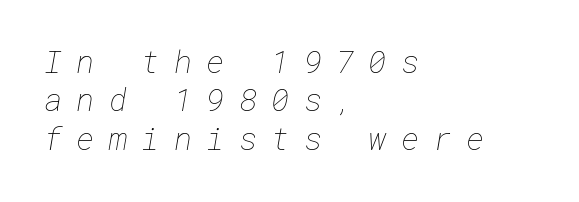
Q: Is the text bold? A: No.
Q: Is the text underlined? A: No.
Q: How is the paragraph aligned? A: Left-aligned.
Q: Is the spacing between letters normal or unusually wide? A: Unusually wide.
Q: Width (condensed, normal, or wide)? A: Normal.
Q: Stroke contrast? A: Low.
Q: x-height? A: Medium.
